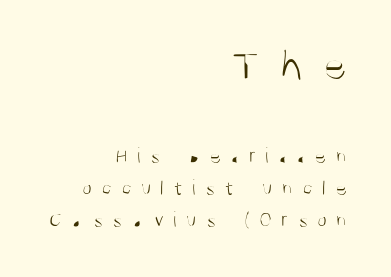
Q: Is the text bold? A: No.
Q: Is the text italic (slanted)? A: No, it is upright.
Q: Is the typeface a serif or a sans-serif typeface? A: Sans-serif.
Q: Is the text underlined? A: No.
Q: How is the paragraph aligned? A: Right-aligned.
Q: Is the spacing between letters normal or unusually wide? A: Unusually wide.
Q: Is the spacing between lines tight, normal or loose? A: Normal.
Q: Which block of text is set in a larger size, the first (top) or the second (bottom)? A: The first (top) one.
Q: Width (condensed, normal, or wide)? A: Condensed.
Q: Stroke contrast? A: Medium.
Q: x-height? A: Large.
Q: Monospaced? A: No.
